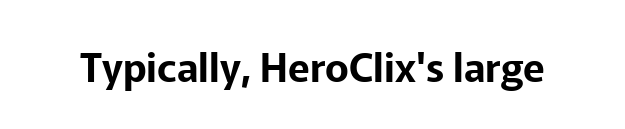
Every stem runs plumb, perpendicular to the baseline. The foot of each line stays bare and open. Here the designer chose a conventional face with non-uniform glyph widths. This rendering leaves character spacing at its baseline value.
